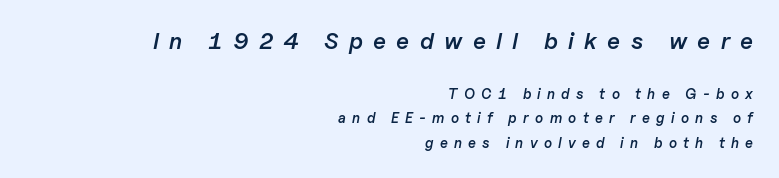
The image shows 23 px text type, italic (leaning right); set right-aligned, line spacing 1.75x, unusually wide letter spacing (+0.45 em), not underlined; the first (top) block is 1.64x larger.
